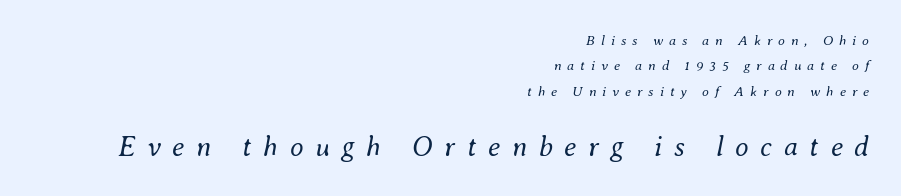
The tracking reads as deliberately expanded to a designer's eye. The space beneath each line is pristine and unruled. Weight: in the light-to-regular range. Two sizes are in play, and the larger belongs to the second block. These lines stack with their right ends in a neat column. When letters slant like this, we call the style italic.
